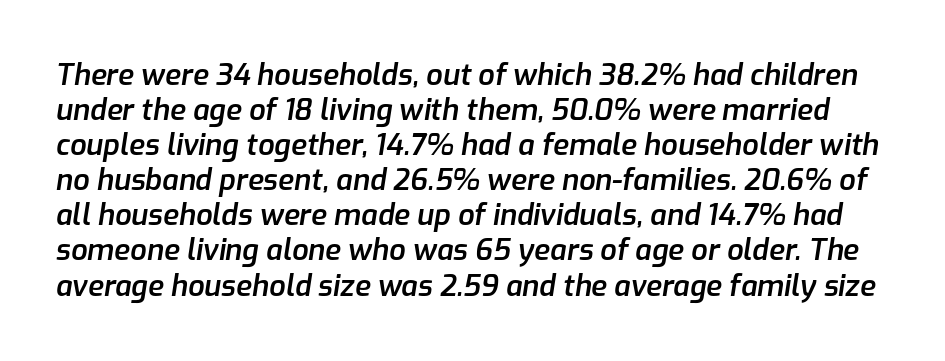
Q: Is the text bold? A: Semi-bold.
Q: Is the text italic (slanted)? A: Yes, it leans right by about 9 degrees.
Q: Is the text underlined? A: No.
Q: Is the spacing between letters normal or unusually wide? A: Normal.
Q: Width (condensed, normal, or wide)? A: Normal.
Q: Stroke contrast? A: Low.
Q: x-height? A: Medium.
Q: Monospaced? A: No.
